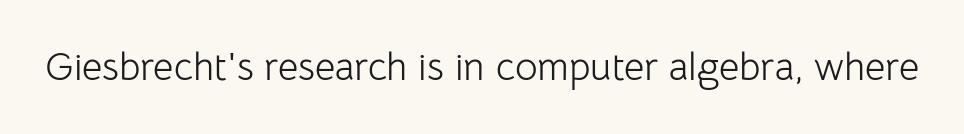
The image shows 39 px light sans-serif type, upright; set normal letter spacing, not underlined; low stroke contrast and a medium x-height.
